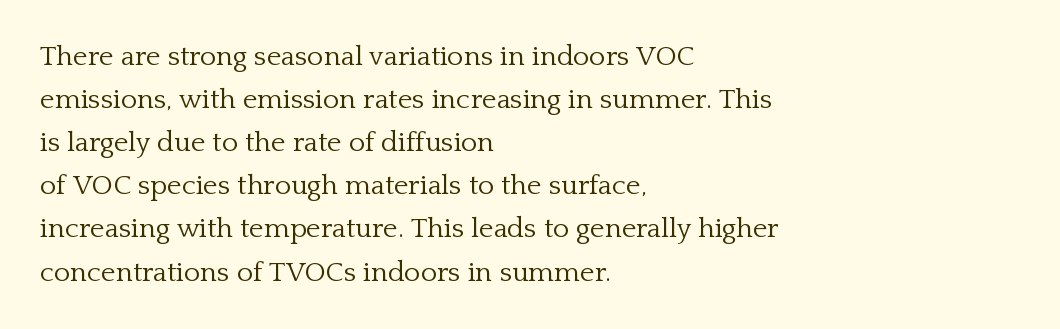
Type style note: has serifs. If you drew a ruler down the left edge, every line would touch it. Style check: upright. The rendering uses natural spacing where letterforms have individual widths.
